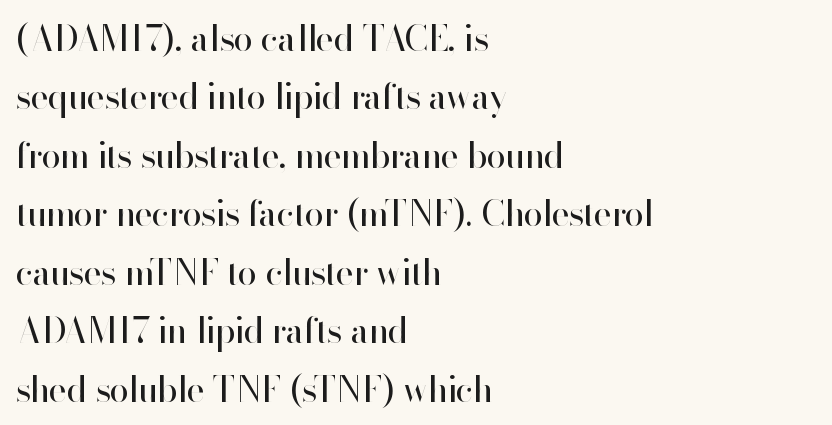
Spacing between characters is what you'd get straight out of the box. Ascenders rise straight up at ninety degrees. Font category for this specimen: sans-serif. Short and long lines alike share a common starting point at left. A bare baseline throughout the passage. Weight: not bold — regular or lighter.
